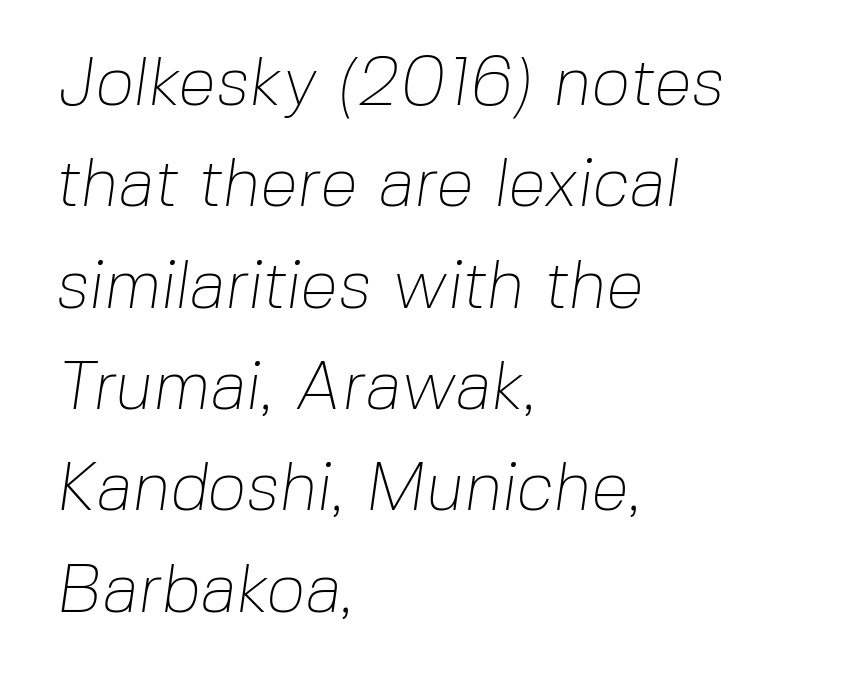
Q: Is the text bold? A: No.
Q: Is the typeface a serif or a sans-serif typeface? A: Sans-serif.
Q: Is the text underlined? A: No.
Q: How is the paragraph aligned? A: Left-aligned.
Q: Is the spacing between letters normal or unusually wide? A: Normal.
Q: Is the spacing between lines tight, normal or loose? A: Normal.
Q: Width (condensed, normal, or wide)? A: Normal.
Q: Stroke contrast? A: Low.
Q: x-height? A: Medium.
Q: Monospaced? A: No.
